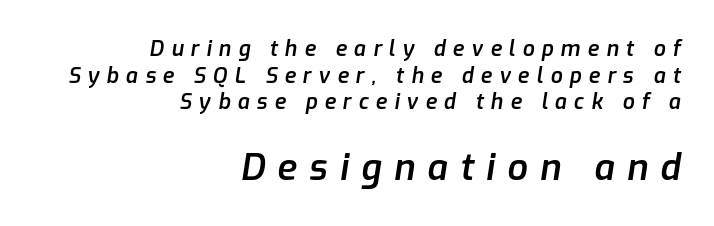
Q: Is the text bold? A: Semi-bold.
Q: Is the text italic (slanted)? A: Yes, it leans right by about 9 degrees.
Q: Is the text underlined? A: No.
Q: How is the paragraph aligned? A: Right-aligned.
Q: Is the spacing between letters normal or unusually wide? A: Unusually wide.
Q: Is the spacing between lines tight, normal or loose? A: Normal.
Q: Which block of text is set in a larger size, the first (top) or the second (bottom)? A: The second (bottom) one.
Q: Width (condensed, normal, or wide)? A: Normal.
Q: Stroke contrast? A: Low.
Q: x-height? A: Medium.
Q: Monospaced? A: No.
